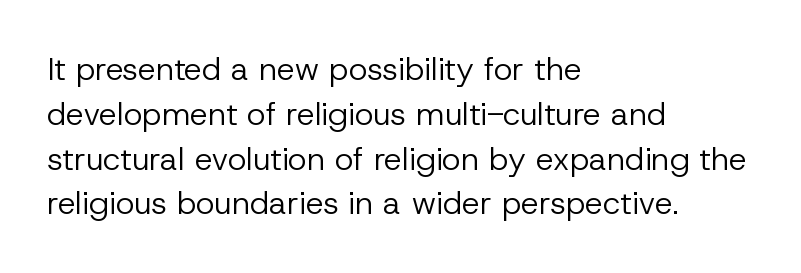
Q: Is the text bold? A: No.
Q: Is the text italic (slanted)? A: No, it is upright.
Q: Is the typeface a serif or a sans-serif typeface? A: Sans-serif.
Q: Is the text underlined? A: No.
Q: How is the paragraph aligned? A: Left-aligned.
Q: Is the spacing between letters normal or unusually wide? A: Normal.
Q: Is the spacing between lines tight, normal or loose? A: Normal.
Q: Width (condensed, normal, or wide)? A: Normal.
Q: Stroke contrast? A: Low.
Q: x-height? A: Medium.
Q: Monospaced? A: No.
